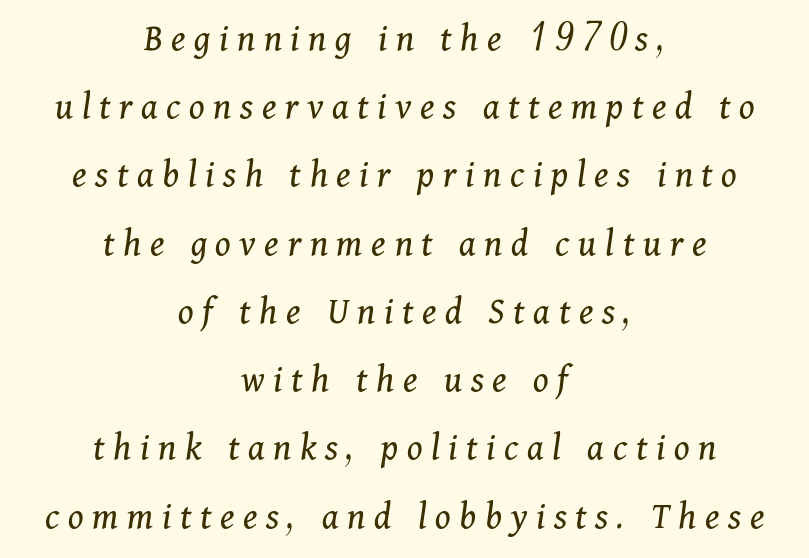
Q: Is the text bold? A: No.
Q: Is the text italic (slanted)? A: Yes, it leans right by about 11 degrees.
Q: Is the typeface a serif or a sans-serif typeface? A: Serif.
Q: Is the text underlined? A: No.
Q: How is the paragraph aligned? A: Centered.
Q: Is the spacing between letters normal or unusually wide? A: Unusually wide.
Q: Width (condensed, normal, or wide)? A: Normal.
Q: Stroke contrast? A: Medium.
Q: x-height? A: Medium.
Q: Monospaced? A: No.
